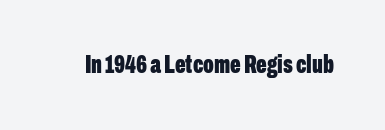
The image shows 25 px bold type, upright; set normal letter spacing, not underlined.
